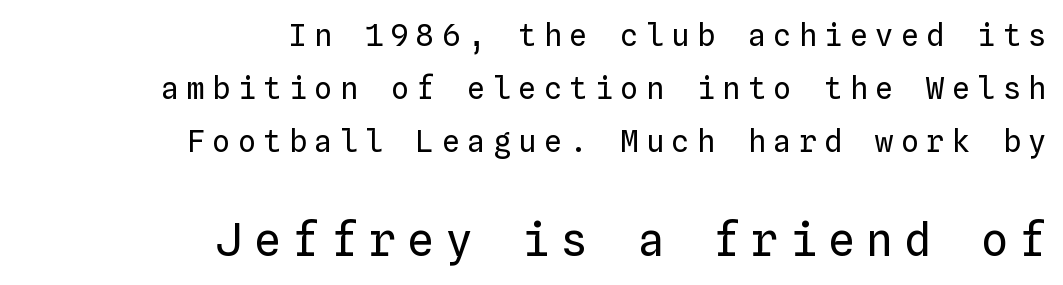
Q: Is the text bold? A: No.
Q: Is the text italic (slanted)? A: No, it is upright.
Q: Is the text underlined? A: No.
Q: How is the paragraph aligned? A: Right-aligned.
Q: Is the spacing between letters normal or unusually wide? A: Unusually wide.
Q: Which block of text is set in a larger size, the first (top) or the second (bottom)? A: The second (bottom) one.
Q: Width (condensed, normal, or wide)? A: Normal.
Q: Stroke contrast? A: Low.
Q: x-height? A: Medium.
Q: Monospaced? A: Yes.
